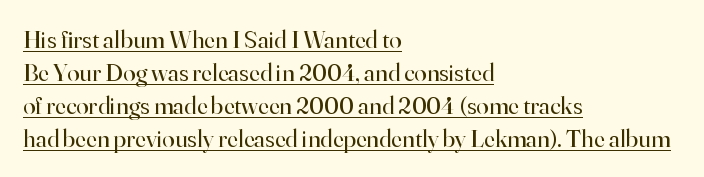
{"italic": "no", "bold": "no", "underline": "yes", "align": "left", "line_spacing": "normal", "line_spacing_ratio": 1.32, "letter_spacing": "normal", "letter_spacing_em": 0.0, "glyph_px": 25}
